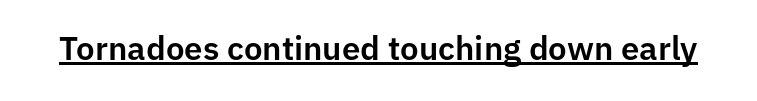
Glance below the letters and you will spot a drawn line. What stands out about the letter spacing? Nothing — it is the standard amount. The face used here is proportionally spaced, like ordinary book or web type. Font category for this specimen: sans-serif. It's the straight-up-and-down kind of type.
